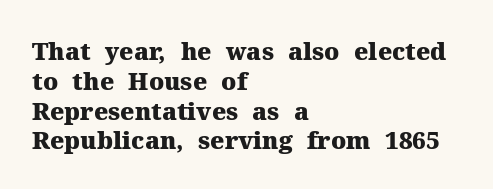
The image shows 24 px bold type, upright; set left-aligned, line spacing 1.24x, normal letter spacing, not underlined.
